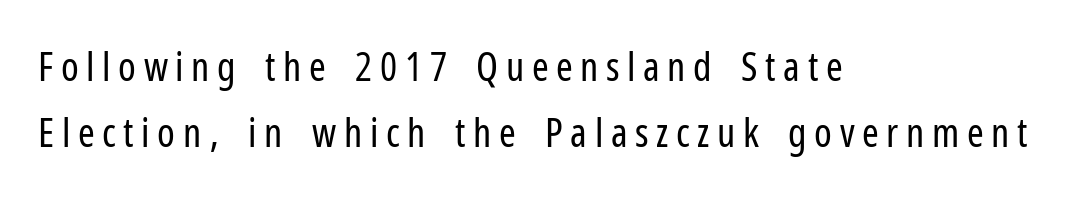
Q: Is the text bold? A: No.
Q: Is the text italic (slanted)? A: No, it is upright.
Q: Is the typeface a serif or a sans-serif typeface? A: Sans-serif.
Q: Is the text underlined? A: No.
Q: How is the paragraph aligned? A: Left-aligned.
Q: Is the spacing between lines tight, normal or loose? A: Normal.
Q: Width (condensed, normal, or wide)? A: Condensed.
Q: Stroke contrast? A: Low.
Q: x-height? A: Medium.
Q: Monospaced? A: No.
